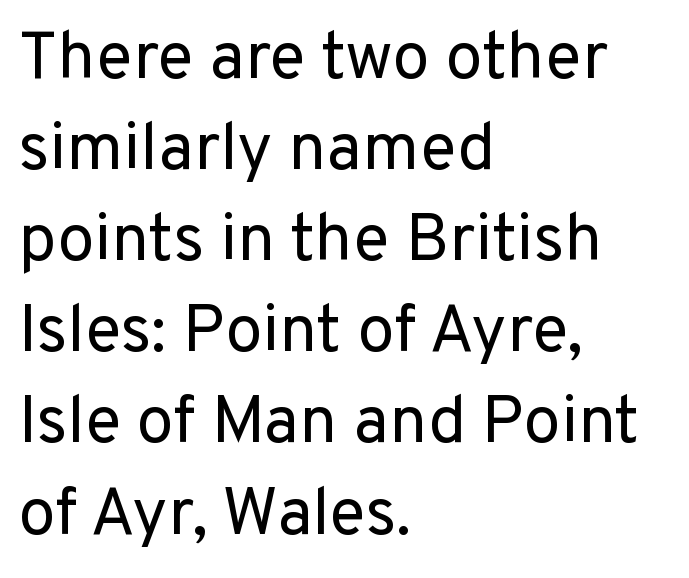
{"serif": "no", "italic": "no", "bold": "no", "weight": "regular", "width": "normal", "stroke_contrast": "low", "x_height": "medium", "monospaced": "no", "underline": "no", "align": "left", "line_spacing": "normal", "line_spacing_ratio": 1.36, "letter_spacing": "normal", "letter_spacing_em": 0.0, "glyph_px": 67}
